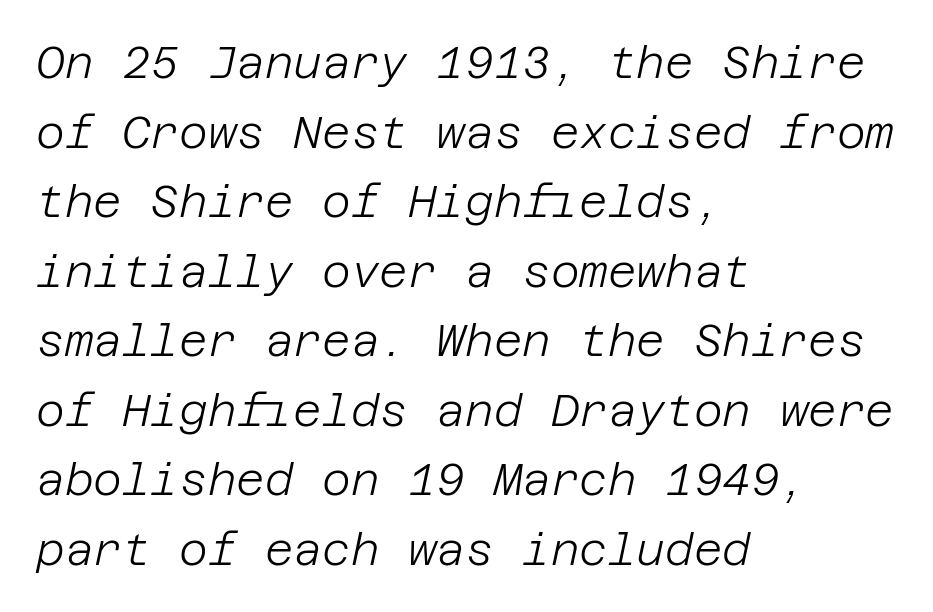
{"italic": "yes", "lean": "right", "slant_degrees": 12, "bold": "no", "weight": "light", "width": "normal", "stroke_contrast": "low", "x_height": "large", "underline": "no", "align": "left", "line_spacing": "normal", "line_spacing_ratio": 1.58, "letter_spacing": "normal", "letter_spacing_em": 0.0, "glyph_px": 44}
